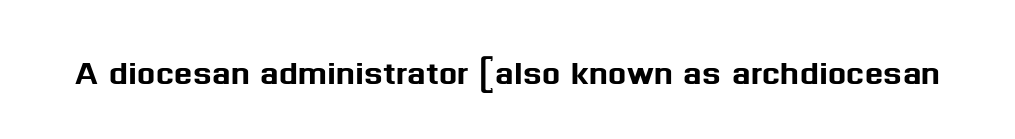
{"serif": "no", "italic": "no", "width": "normal", "stroke_contrast": "medium", "x_height": "medium", "monospaced": "no", "underline": "no", "letter_spacing": "normal", "letter_spacing_em": 0.0, "glyph_px": 43}
